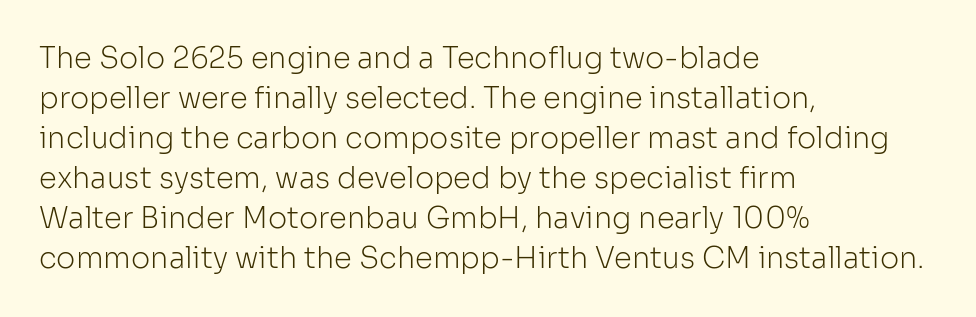
The image shows 29 px light sans-serif type, upright; set left-aligned, normal line spacing (1.38x), normal letter spacing, not underlined; low stroke contrast and a medium x-height.
